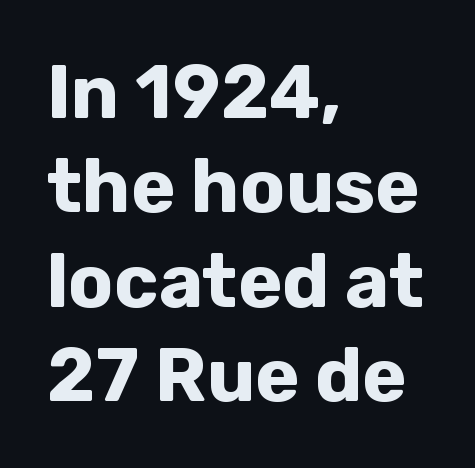
Q: Is the text bold? A: Yes.
Q: Is the text italic (slanted)? A: No, it is upright.
Q: Is the typeface a serif or a sans-serif typeface? A: Sans-serif.
Q: Is the text underlined? A: No.
Q: How is the paragraph aligned? A: Left-aligned.
Q: Is the spacing between letters normal or unusually wide? A: Normal.
Q: Is the spacing between lines tight, normal or loose? A: Normal.
Q: Width (condensed, normal, or wide)? A: Normal.
Q: Stroke contrast? A: Low.
Q: x-height? A: Medium.
Q: Monospaced? A: No.
